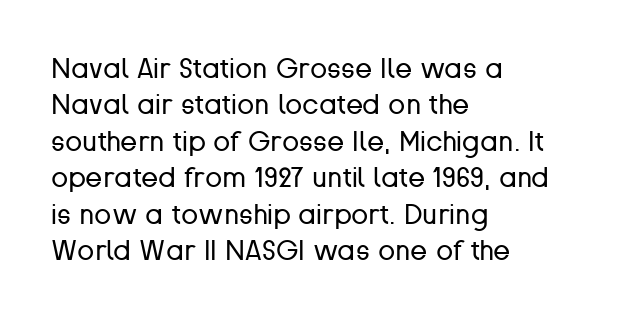
The tracking reads as untouched default to a designer's eye. The letters advance in unequal steps, a hallmark of proportional type. Typographically, this falls in the sans-serif category. Underlining? Definitely not there. The lines in this sample share a left origin and differ only in where they stop. Quick note: interline space is typical.
